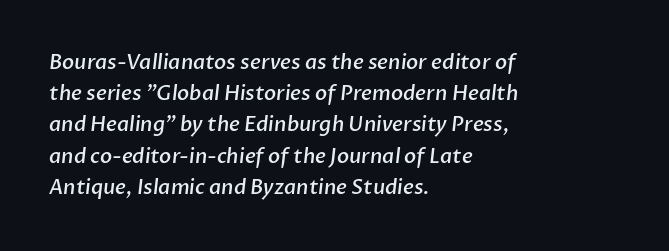
The image shows 20 px text type; set left-aligned, normal line spacing (1.56x), normal letter spacing, not underlined.
